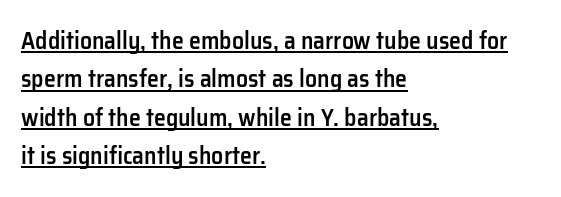
Q: Is the text bold? A: Semi-bold.
Q: Is the text italic (slanted)? A: No, it is upright.
Q: Is the text underlined? A: Yes.
Q: How is the paragraph aligned? A: Left-aligned.
Q: Is the spacing between letters normal or unusually wide? A: Normal.
Q: Is the spacing between lines tight, normal or loose? A: Normal.
